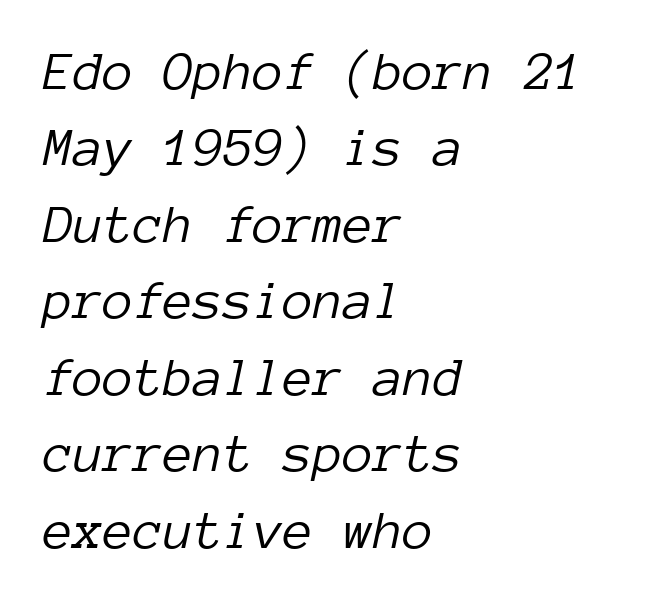
Q: Is the text bold? A: No.
Q: Is the text italic (slanted)? A: Yes, it leans right by about 12 degrees.
Q: Is the text underlined? A: No.
Q: How is the paragraph aligned? A: Left-aligned.
Q: Is the spacing between letters normal or unusually wide? A: Normal.
Q: Is the spacing between lines tight, normal or loose? A: Normal.
Q: Width (condensed, normal, or wide)? A: Normal.
Q: Stroke contrast? A: Low.
Q: x-height? A: Medium.
Q: Monospaced? A: Yes.
